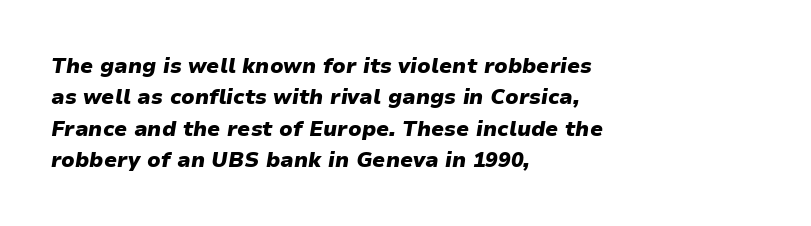
Q: Is the text bold? A: Yes.
Q: Is the text italic (slanted)? A: Yes, it leans right by about 9 degrees.
Q: Is the text underlined? A: No.
Q: How is the paragraph aligned? A: Left-aligned.
Q: Is the spacing between letters normal or unusually wide? A: Normal.
Q: Is the spacing between lines tight, normal or loose? A: Normal.
